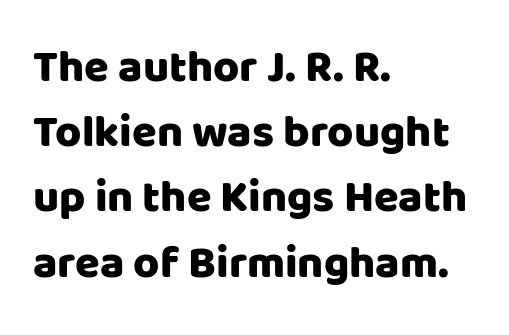
How are the letters spaced? Ordinarily, with no added tracking. A typesetter would call this proportional, since set widths differ per character. Notice how descenders clear the ascenders below comfortably — that's standard leading. Every character sits straight up, as roman type does.
